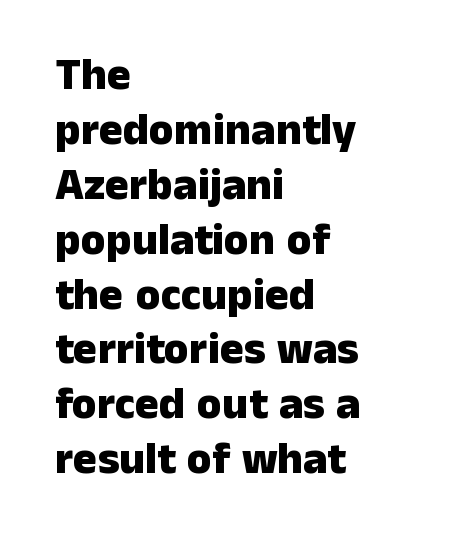
Q: Is the text bold? A: Yes.
Q: Is the text italic (slanted)? A: No, it is upright.
Q: Is the typeface a serif or a sans-serif typeface? A: Sans-serif.
Q: Is the text underlined? A: No.
Q: How is the paragraph aligned? A: Left-aligned.
Q: Is the spacing between letters normal or unusually wide? A: Normal.
Q: Width (condensed, normal, or wide)? A: Normal.
Q: Stroke contrast? A: Low.
Q: x-height? A: Medium.
Q: Monospaced? A: No.
